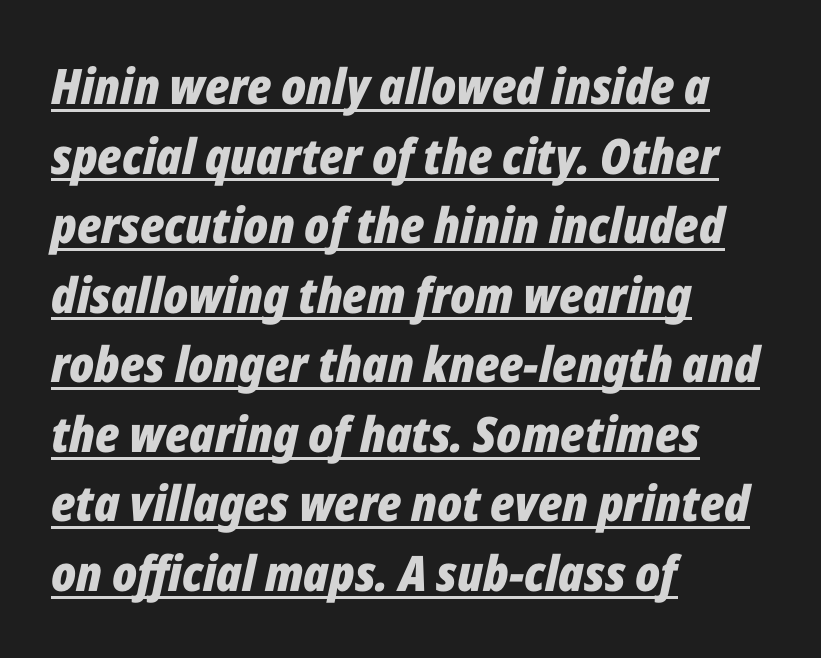
This is oblique type, the kind used for emphasis or titles. Does extra space separate the letters? No, they use regular spacing. Casual observation: everything's shoved over to the left. The specimen includes a rule beneath the text block's lines.
